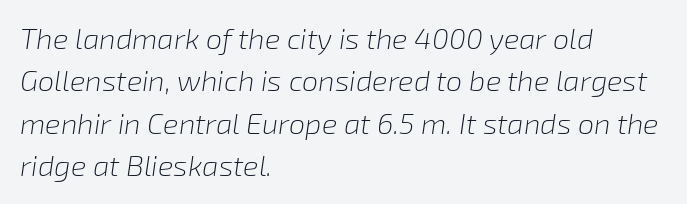
The image shows 29 px light type, italic (leaning right); set left-aligned, normal line spacing (1.46x), normal letter spacing, not underlined; low stroke contrast and a medium x-height.
